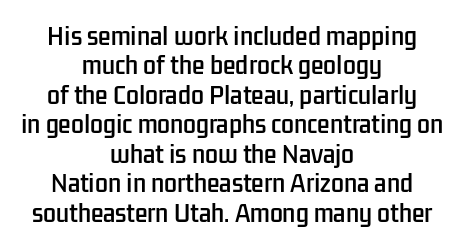
{"italic": "no", "underline": "no", "align": "center", "line_spacing": "normal", "line_spacing_ratio": 1.28, "letter_spacing": "normal", "letter_spacing_em": 0.0, "glyph_px": 23}
